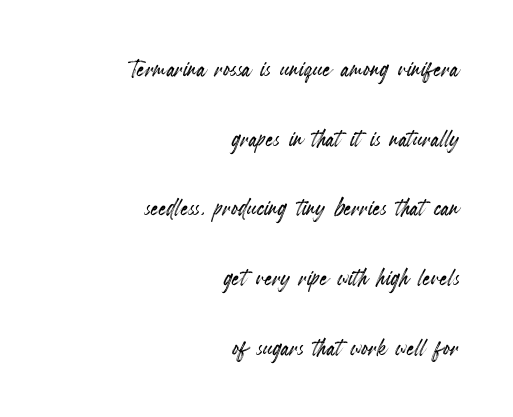
The image shows 31 px condensed type; set right-aligned, loose line spacing (2.25x), normal letter spacing, not underlined; a small x-height.
